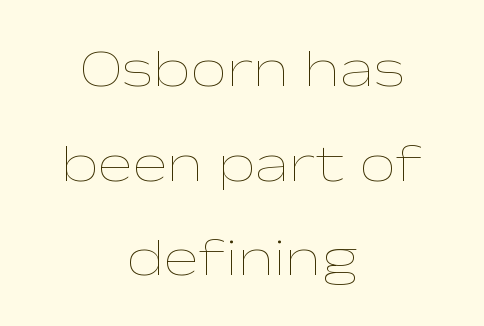
The image shows 52 px thin, wide type, upright; set centered, line spacing 1.82x, normal letter spacing, not underlined; low stroke contrast and a medium x-height.
